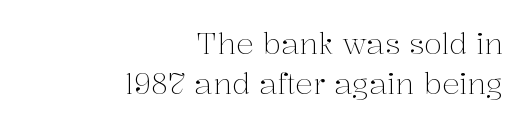
The image shows 29 px light serif type, upright; set right-aligned, normal line spacing (1.37x), normal letter spacing, not underlined; medium stroke contrast and a medium x-height.
